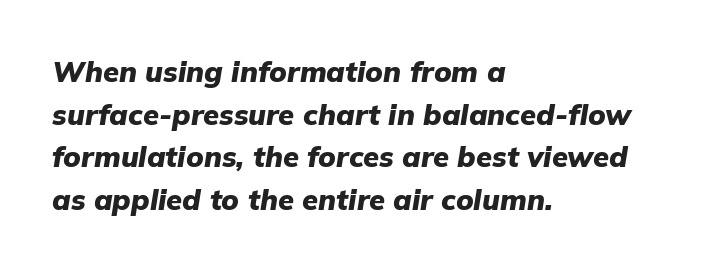
{"italic": "yes", "lean": "right", "slant_degrees": 9, "bold": "yes", "weight": "heavy", "width": "normal", "stroke_contrast": "low", "x_height": "medium", "monospaced": "no", "underline": "no", "align": "left", "line_spacing": "normal", "line_spacing_ratio": 1.47, "letter_spacing": "normal", "letter_spacing_em": 0.0, "glyph_px": 29}
